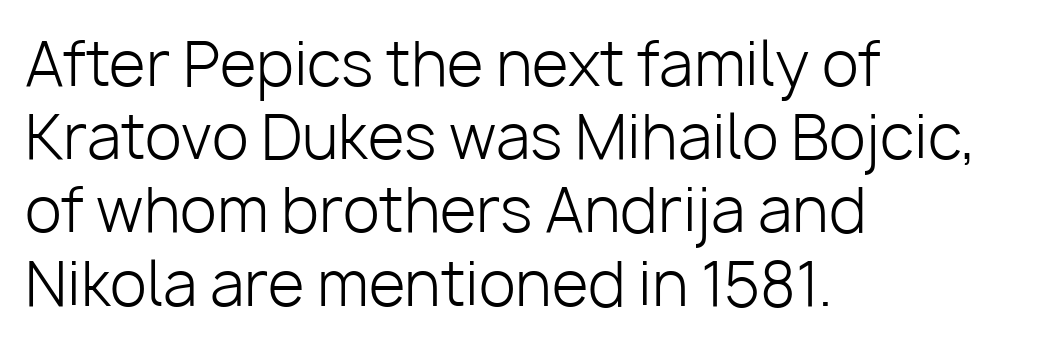
Q: Is the text bold? A: No.
Q: Is the text italic (slanted)? A: No, it is upright.
Q: Is the typeface a serif or a sans-serif typeface? A: Sans-serif.
Q: Is the text underlined? A: No.
Q: How is the paragraph aligned? A: Left-aligned.
Q: Is the spacing between letters normal or unusually wide? A: Normal.
Q: Width (condensed, normal, or wide)? A: Normal.
Q: Stroke contrast? A: Low.
Q: x-height? A: Medium.
Q: Monospaced? A: No.
